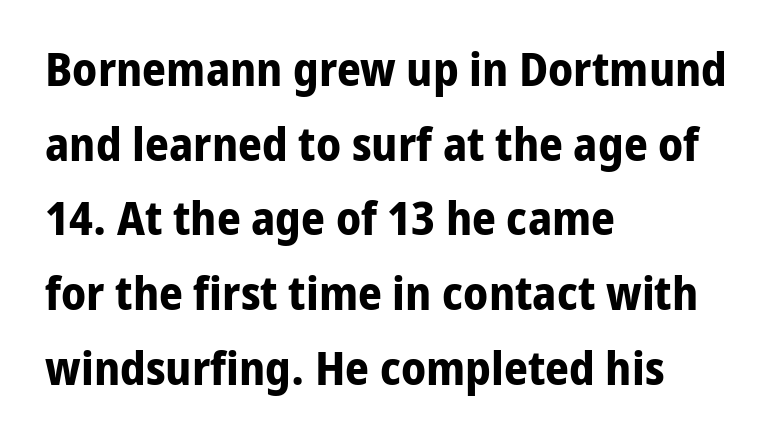
The image shows 47 px bold sans-serif type, upright; set left-aligned, normal line spacing (1.59x), normal letter spacing, not underlined; low stroke contrast and a medium x-height.
